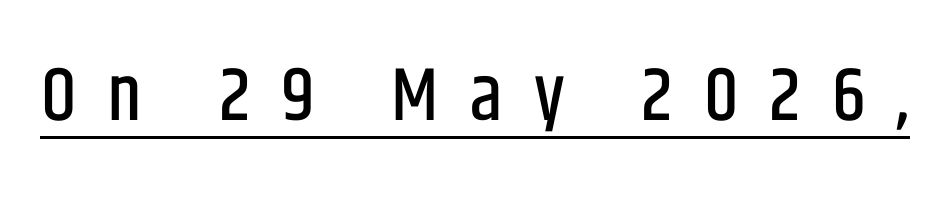
{"serif": "no", "italic": "no", "width": "condensed", "stroke_contrast": "low", "x_height": "large", "monospaced": "no", "underline": "yes", "letter_spacing": "wide", "letter_spacing_em": 0.41, "glyph_px": 76}
